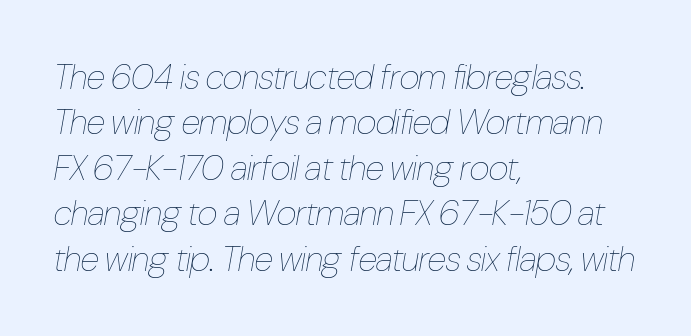
The image shows 35 px thin, condensed type, italic (leaning right); set left-aligned, normal line spacing (1.3x), normal letter spacing, not underlined; low stroke contrast and a medium x-height.
